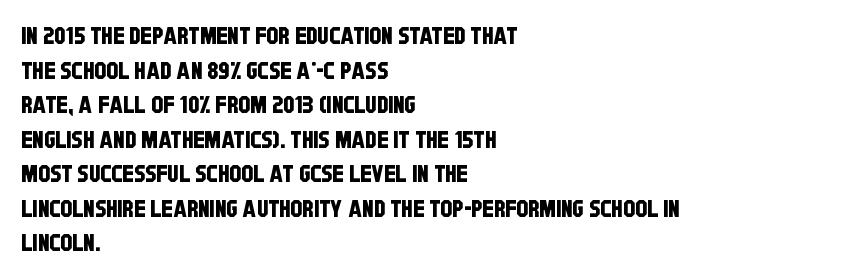
The image shows 24 px text type; set left-aligned, normal line spacing (1.44x), normal letter spacing, not underlined.
